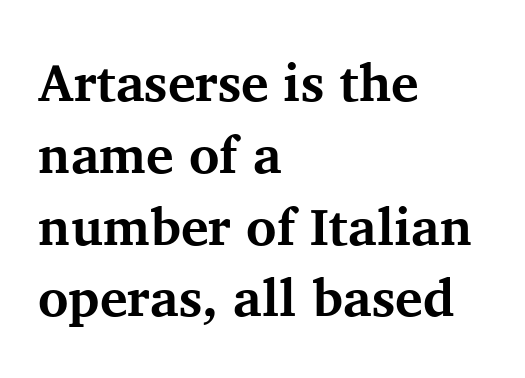
The image shows 52 px bold serif type, upright; set left-aligned, normal line spacing (1.38x), normal letter spacing, not underlined; medium stroke contrast and a medium x-height.
